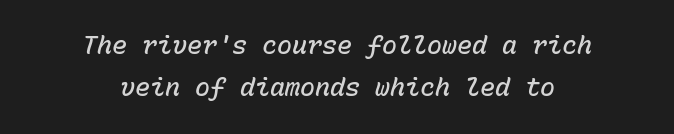
The image shows 25 px text type, italic (leaning right); set centered, normal line spacing (1.7x), normal letter spacing, not underlined.
